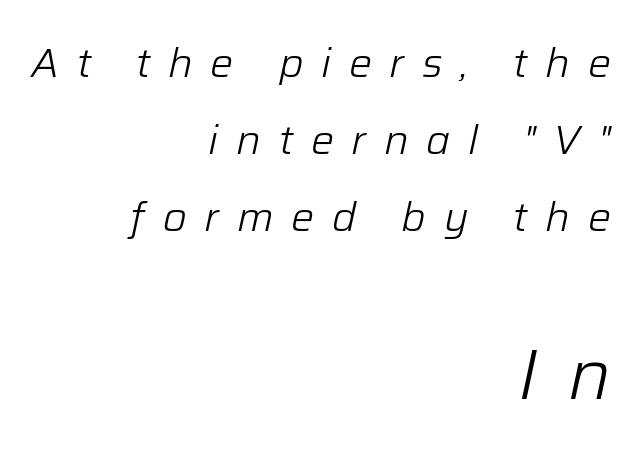
The image shows 71 px light type, italic (leaning right); set right-aligned, line spacing 1.88x, unusually wide letter spacing (+0.43 em), not underlined; the second (bottom) block is 1.73x larger; low stroke contrast and a medium x-height.
